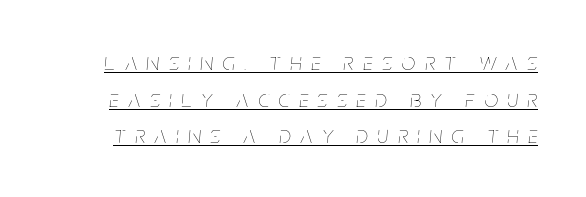
This reads as an unemphasized weight, regular at the heaviest. This sample keeps an unexceptional amount of space between lines. The passage shown leans; its letterforms are oblique. You could only call the tracking loose — the letters float apart. Decoration check: the copy is underlined.
